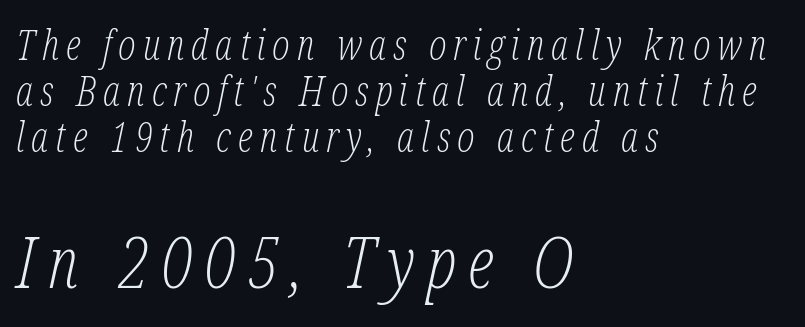
Unmarked baselines from the first word to the last. This block would grow much taller if given ordinary leading; it's compressed now. Is the stroke heavy? The answer is a plain regular-or-lighter. You get the small type first, then a jump to larger type. A typesetter would call this proportional, since set widths differ per character. Typographically, this falls in the serif category.
